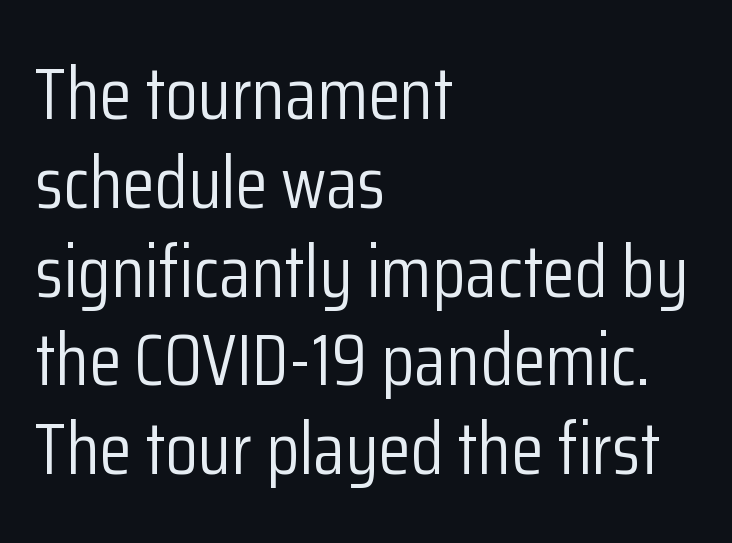
The image shows 74 px light, condensed sans-serif type, upright; set left-aligned, line spacing 1.2x, normal letter spacing, not underlined; low stroke contrast and a medium x-height.
